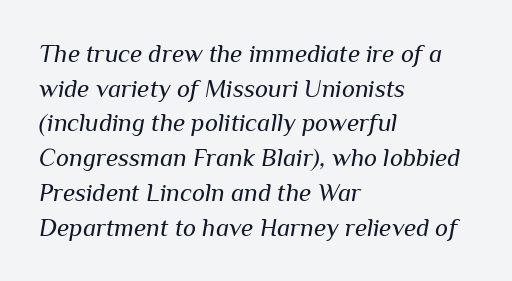
{"italic": "yes", "lean": "right", "slant_degrees": 10, "bold": "no", "underline": "no", "align": "left", "line_spacing": "normal", "line_spacing_ratio": 1.39, "letter_spacing": "normal", "letter_spacing_em": 0.0, "glyph_px": 25}
